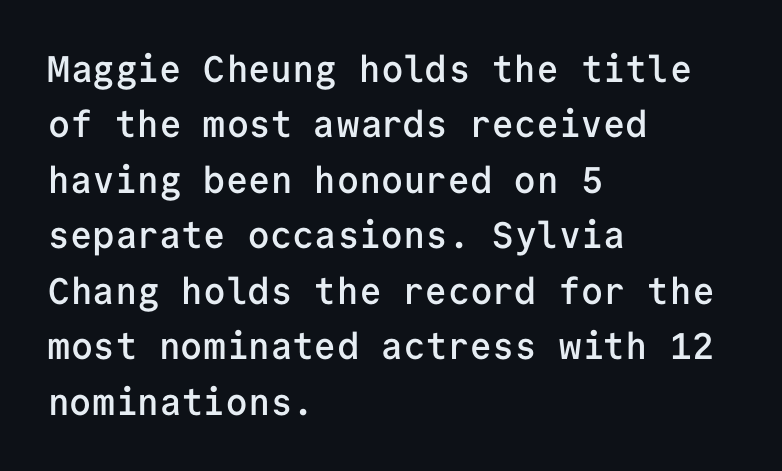
{"serif": "no", "italic": "no", "bold": "semi", "weight": "semibold", "width": "normal", "stroke_contrast": "low", "x_height": "medium", "monospaced": "yes", "underline": "no", "align": "left", "line_spacing": "normal", "line_spacing_ratio": 1.5, "letter_spacing": "normal", "letter_spacing_em": 0.0, "glyph_px": 37}
